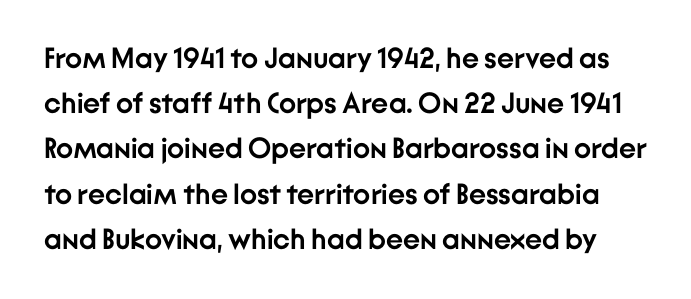
The image shows 29 px semibold sans-serif type, upright; set normal line spacing (1.56x), normal letter spacing, not underlined; low stroke contrast and a medium x-height.
